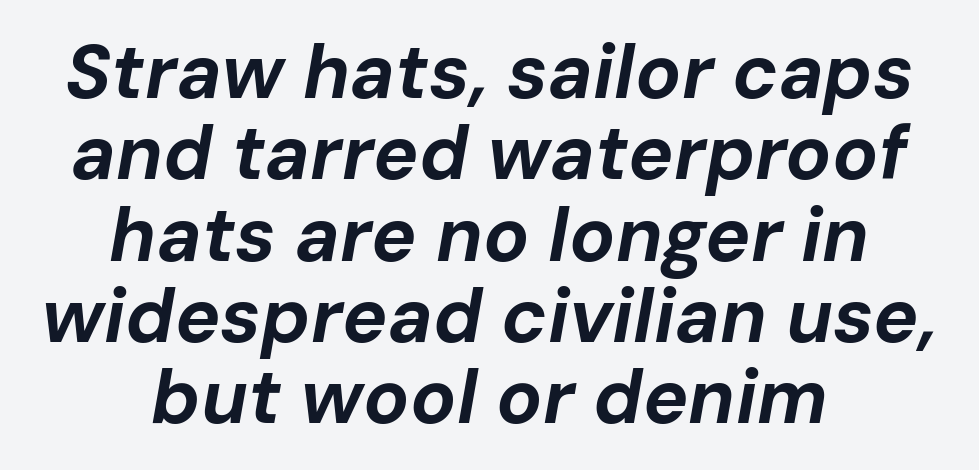
Q: Is the text bold? A: Yes.
Q: Is the text italic (slanted)? A: Yes, it leans right by about 10 degrees.
Q: Is the text underlined? A: No.
Q: How is the paragraph aligned? A: Centered.
Q: Is the spacing between letters normal or unusually wide? A: Normal.
Q: Is the spacing between lines tight, normal or loose? A: Tight.
Q: Width (condensed, normal, or wide)? A: Normal.
Q: Stroke contrast? A: Low.
Q: x-height? A: Medium.
Q: Monospaced? A: No.
